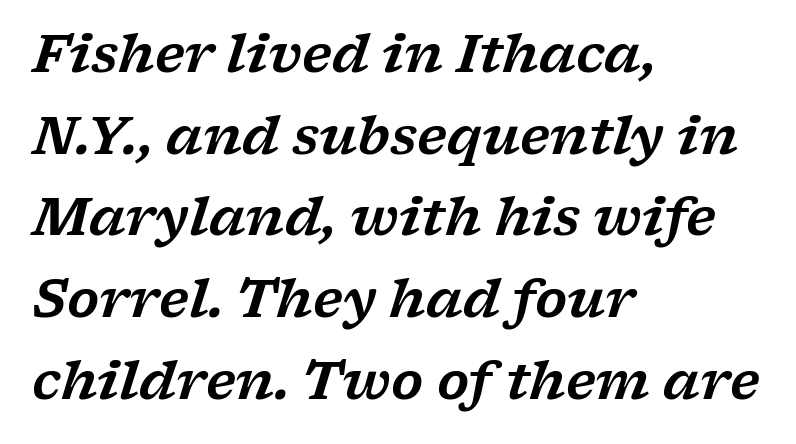
Q: Is the text italic (slanted)? A: Yes, it leans right by about 17 degrees.
Q: Is the typeface a serif or a sans-serif typeface? A: Serif.
Q: Is the text underlined? A: No.
Q: How is the paragraph aligned? A: Left-aligned.
Q: Is the spacing between letters normal or unusually wide? A: Normal.
Q: Is the spacing between lines tight, normal or loose? A: Normal.
Q: Width (condensed, normal, or wide)? A: Wide.
Q: Stroke contrast? A: Low.
Q: x-height? A: Medium.
Q: Monospaced? A: No.
